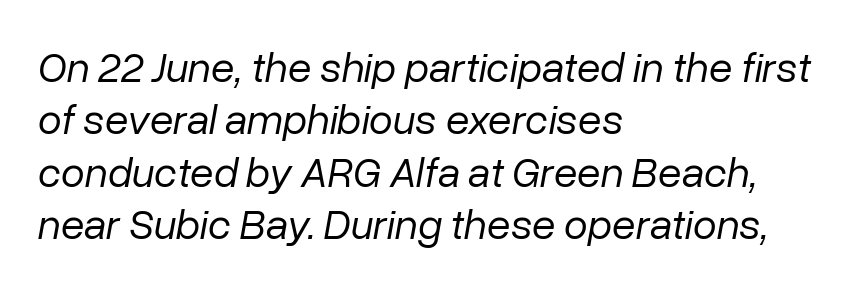
Q: Is the text bold? A: No.
Q: Is the text italic (slanted)? A: Yes, it leans right by about 10 degrees.
Q: Is the text underlined? A: No.
Q: How is the paragraph aligned? A: Left-aligned.
Q: Is the spacing between letters normal or unusually wide? A: Normal.
Q: Width (condensed, normal, or wide)? A: Normal.
Q: Stroke contrast? A: Low.
Q: x-height? A: Medium.
Q: Monospaced? A: No.
